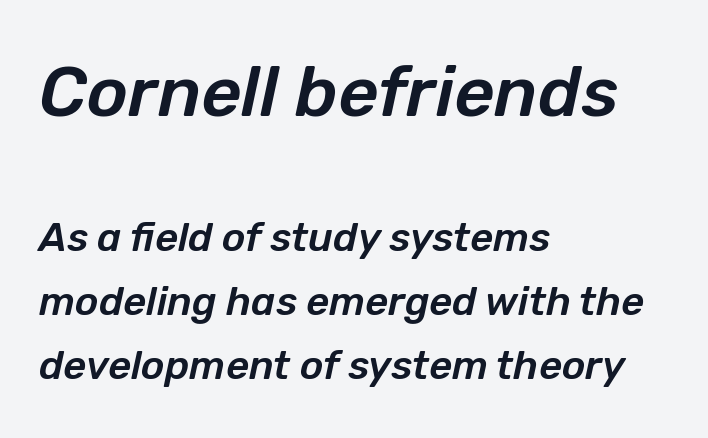
The image shows 70 px text type, italic (leaning right); set left-aligned, normal line spacing (1.6x), normal letter spacing, not underlined; the first (top) block is 1.75x larger; low stroke contrast and a medium x-height.
